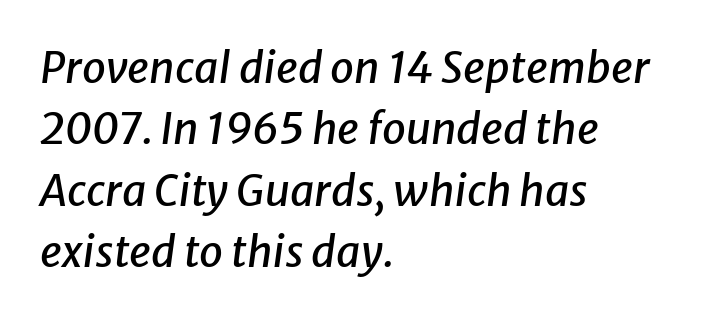
The image shows 43 px text type, italic (leaning right); set left-aligned, normal line spacing (1.43x), normal letter spacing, not underlined; low stroke contrast and a medium x-height.
